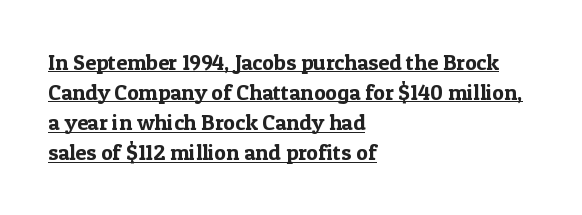
The image shows 22 px text type, upright; set left-aligned, normal line spacing (1.37x), normal letter spacing, underlined.
